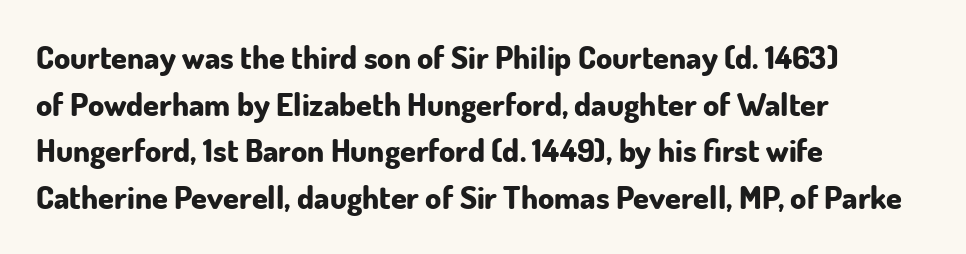
The image shows 32 px bold sans-serif type, upright; set left-aligned, normal line spacing (1.46x), normal letter spacing, not underlined; low stroke contrast and a small x-height.
